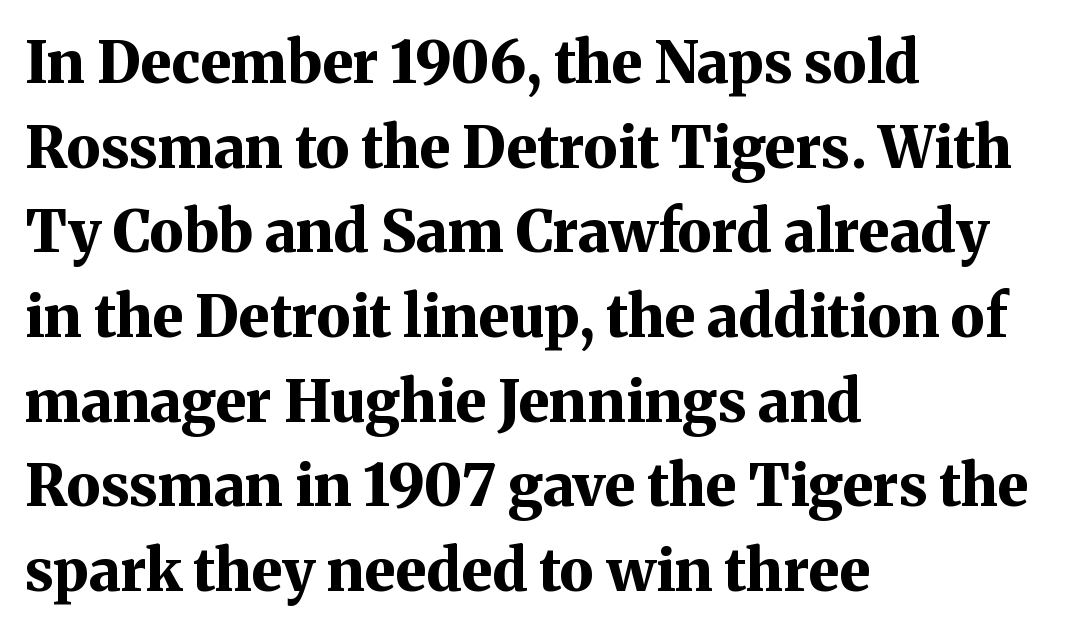
Q: Is the text bold? A: Yes.
Q: Is the text italic (slanted)? A: No, it is upright.
Q: Is the typeface a serif or a sans-serif typeface? A: Serif.
Q: Is the text underlined? A: No.
Q: How is the paragraph aligned? A: Left-aligned.
Q: Is the spacing between letters normal or unusually wide? A: Normal.
Q: Is the spacing between lines tight, normal or loose? A: Normal.
Q: Width (condensed, normal, or wide)? A: Normal.
Q: Stroke contrast? A: Medium.
Q: x-height? A: Medium.
Q: Monospaced? A: No.
